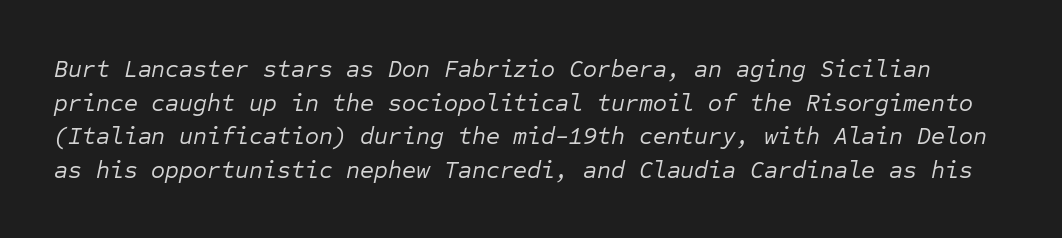
{"italic": "yes", "lean": "right", "slant_degrees": 12, "bold": "no", "underline": "no", "line_spacing": "normal", "line_spacing_ratio": 1.4, "letter_spacing": "normal", "letter_spacing_em": 0.0, "glyph_px": 24}
